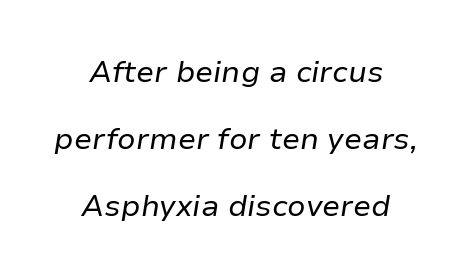
Q: Is the text bold? A: No.
Q: Is the text italic (slanted)? A: Yes, it leans right by about 9 degrees.
Q: Is the text underlined? A: No.
Q: How is the paragraph aligned? A: Centered.
Q: Is the spacing between letters normal or unusually wide? A: Normal.
Q: Is the spacing between lines tight, normal or loose? A: Loose.
Q: Width (condensed, normal, or wide)? A: Normal.
Q: Stroke contrast? A: Low.
Q: x-height? A: Medium.
Q: Monospaced? A: No.
